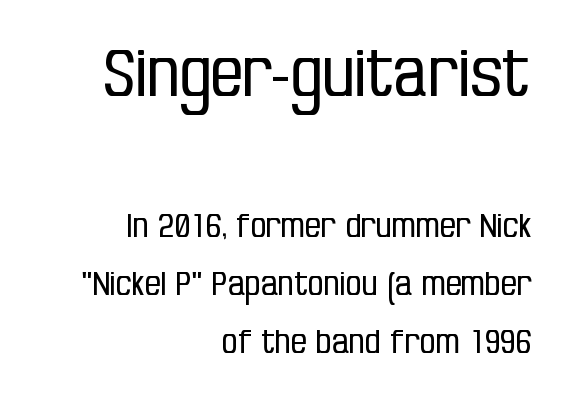
Scale decreases going downward across the two blocks. The letterforms sit shoulder to shoulder at normal distance. The rag falls on the left side of this text block. Italic? Not at all — the glyphs are vertical.
